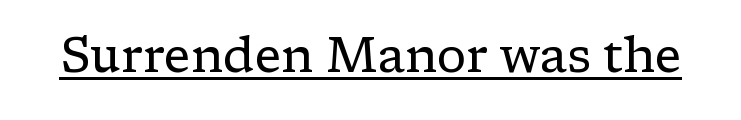
Nothing unusual about the tracking: characters are spaced as the font intends. The letters advance in unequal steps, a hallmark of proportional type. Caption: lettering with a line underneath. Stroke mass is kept to a normal reading level or below.
